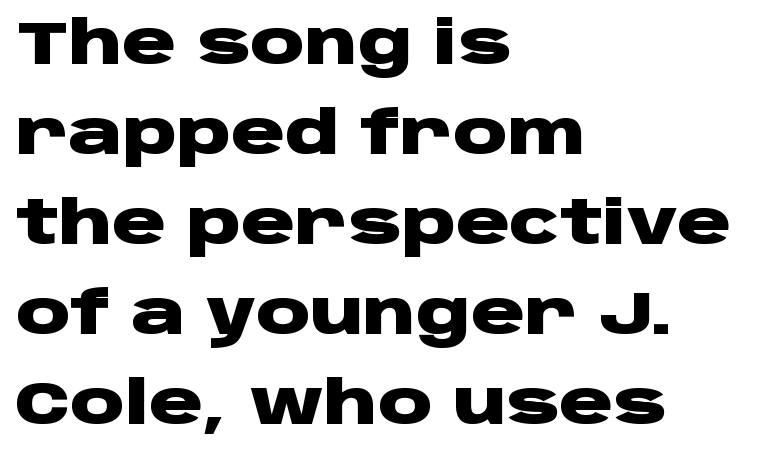
Q: Is the text bold? A: Yes.
Q: Is the text italic (slanted)? A: No, it is upright.
Q: Is the typeface a serif or a sans-serif typeface? A: Sans-serif.
Q: Is the text underlined? A: No.
Q: How is the paragraph aligned? A: Left-aligned.
Q: Is the spacing between letters normal or unusually wide? A: Normal.
Q: Is the spacing between lines tight, normal or loose? A: Normal.
Q: Width (condensed, normal, or wide)? A: Wide.
Q: Stroke contrast? A: Low.
Q: x-height? A: Large.
Q: Monospaced? A: No.
